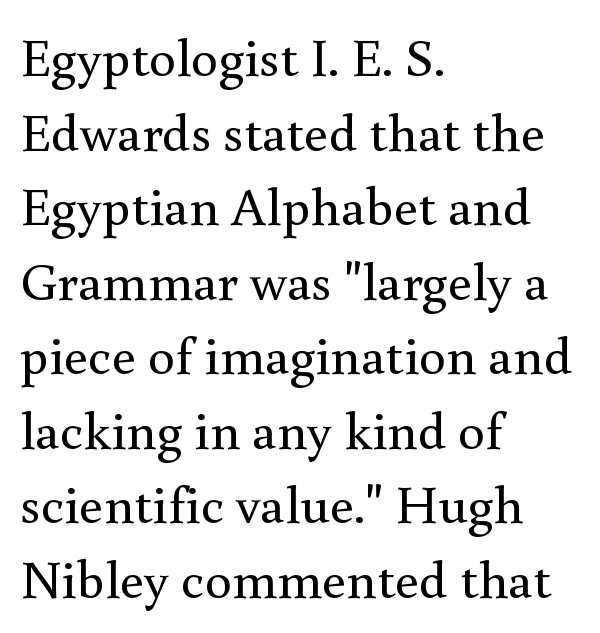
Check where the strokes stop: tiny serifs finish them off. Does the copy run flush right? No — it runs flush left. Check under the words: just untouched page. When letters stand straight like this, we call the style roman or upright.
